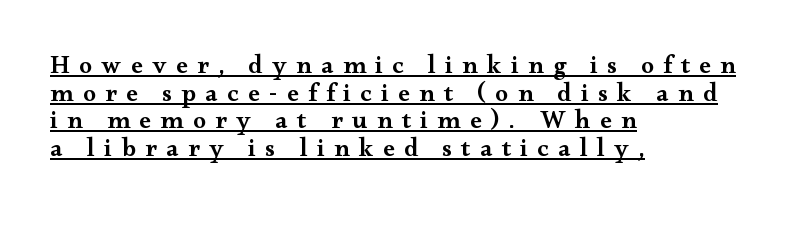
Q: Is the text bold? A: Semi-bold.
Q: Is the text italic (slanted)? A: No, it is upright.
Q: Is the text underlined? A: Yes.
Q: How is the paragraph aligned? A: Left-aligned.
Q: Is the spacing between letters normal or unusually wide? A: Unusually wide.
Q: Is the spacing between lines tight, normal or loose? A: Tight.
